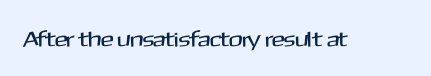
Tall strokes in this sample are plumb rather than angled. Short note: letters normally spaced. Lines of text with bare space underneath.
